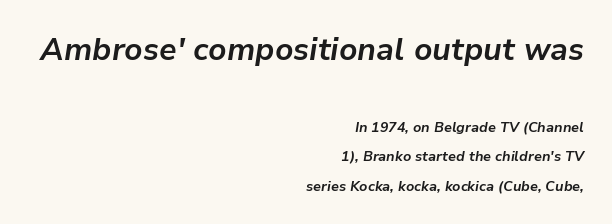
{"italic": "yes", "lean": "right", "slant_degrees": 9, "bold": "yes", "weight": "bold", "width": "normal", "stroke_contrast": "low", "x_height": "medium", "monospaced": "no", "underline": "no", "align": "right", "line_spacing": "loose", "line_spacing_ratio": 2.08, "letter_spacing": "normal", "letter_spacing_em": 0.0, "larger_block": "first", "size_ratio": 2.21, "glyph_px": 31}
